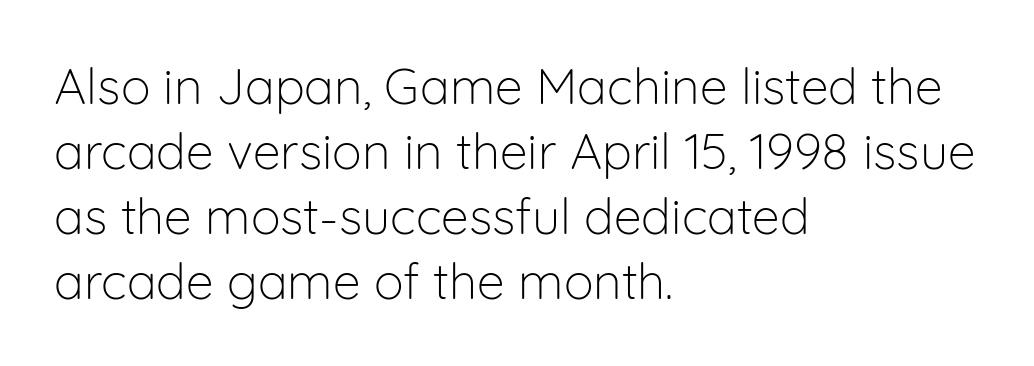
Q: Is the text bold? A: No.
Q: Is the text italic (slanted)? A: No, it is upright.
Q: Is the typeface a serif or a sans-serif typeface? A: Sans-serif.
Q: Is the text underlined? A: No.
Q: How is the paragraph aligned? A: Left-aligned.
Q: Is the spacing between letters normal or unusually wide? A: Normal.
Q: Is the spacing between lines tight, normal or loose? A: Normal.
Q: Width (condensed, normal, or wide)? A: Normal.
Q: Stroke contrast? A: Low.
Q: x-height? A: Medium.
Q: Monospaced? A: No.
